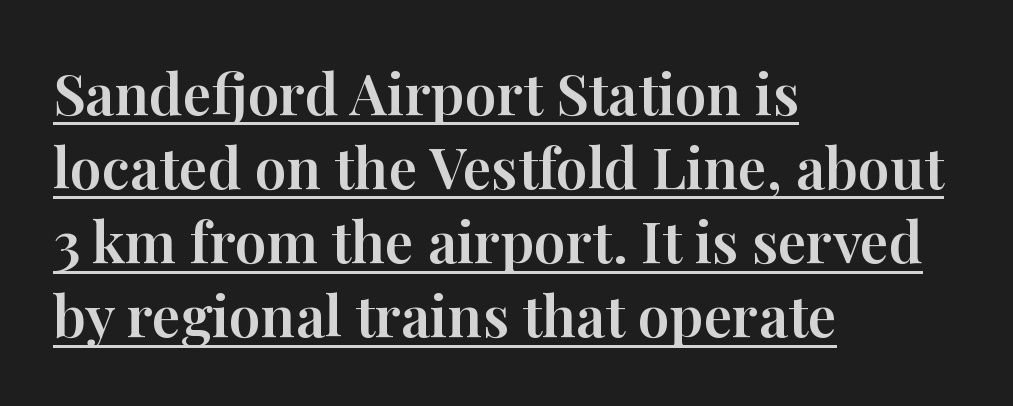
The image shows 57 px serif type, upright; set left-aligned, normal line spacing (1.3x), normal letter spacing, underlined; high stroke contrast and a medium x-height.
